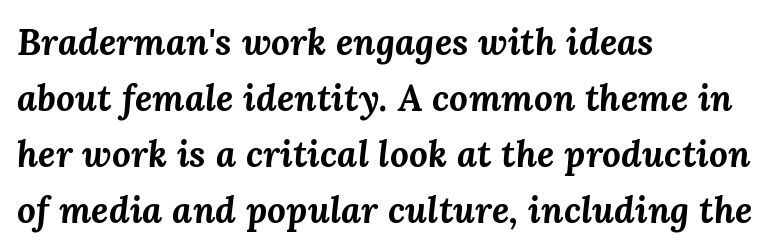
Q: Is the text bold? A: Yes.
Q: Is the text italic (slanted)? A: Yes, it leans right by about 3 degrees.
Q: Is the text underlined? A: No.
Q: How is the paragraph aligned? A: Left-aligned.
Q: Is the spacing between letters normal or unusually wide? A: Normal.
Q: Is the spacing between lines tight, normal or loose? A: Normal.
Q: Width (condensed, normal, or wide)? A: Normal.
Q: Stroke contrast? A: Medium.
Q: x-height? A: Medium.
Q: Monospaced? A: No.
